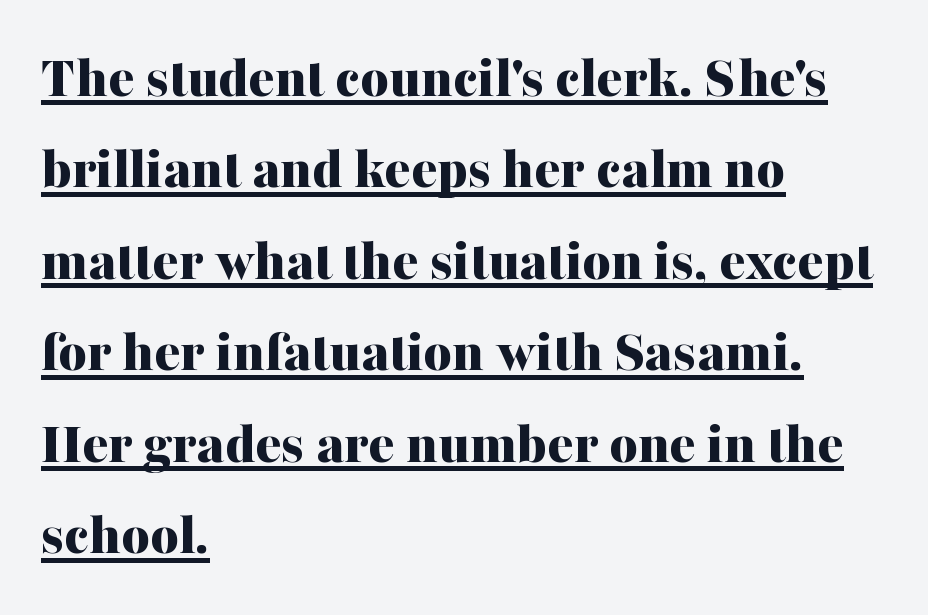
Q: Is the text bold? A: Yes.
Q: Is the text italic (slanted)? A: No, it is upright.
Q: Is the typeface a serif or a sans-serif typeface? A: Serif.
Q: Is the text underlined? A: Yes.
Q: How is the paragraph aligned? A: Left-aligned.
Q: Is the spacing between letters normal or unusually wide? A: Normal.
Q: Is the spacing between lines tight, normal or loose? A: Normal.
Q: Width (condensed, normal, or wide)? A: Normal.
Q: Stroke contrast? A: Medium.
Q: x-height? A: Medium.
Q: Monospaced? A: No.
